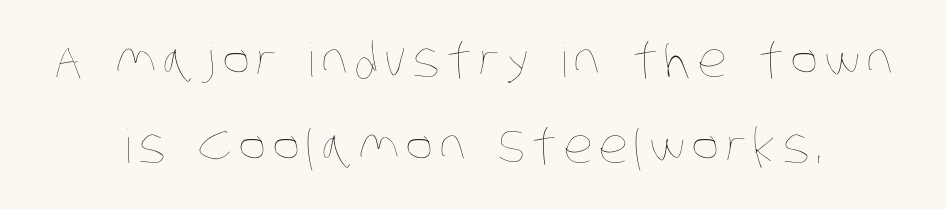
Q: Is the text bold? A: No.
Q: Is the text underlined? A: No.
Q: How is the paragraph aligned? A: Centered.
Q: Width (condensed, normal, or wide)? A: Condensed.
Q: Stroke contrast? A: Low.
Q: x-height? A: Large.
Q: Monospaced? A: No.
